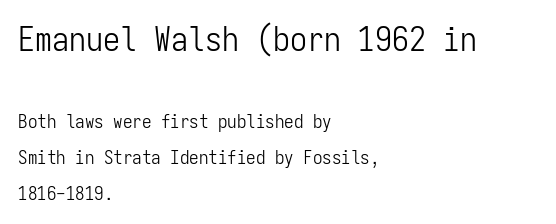
{"serif": "no", "italic": "no", "bold": "no", "weight": "light", "width": "condensed", "stroke_contrast": "low", "x_height": "medium", "monospaced": "yes", "underline": "no", "align": "left", "line_spacing_ratio": 1.88, "letter_spacing": "normal", "letter_spacing_em": 0.0, "larger_block": "first", "size_ratio": 1.79, "glyph_px": 34}
